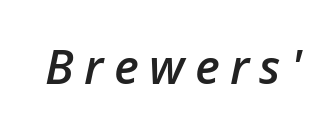
{"italic": "yes", "lean": "right", "slant_degrees": 12, "bold": "semi", "weight": "semibold", "width": "normal", "stroke_contrast": "low", "x_height": "medium", "monospaced": "no", "underline": "no", "letter_spacing": "wide", "letter_spacing_em": 0.22, "glyph_px": 47}
